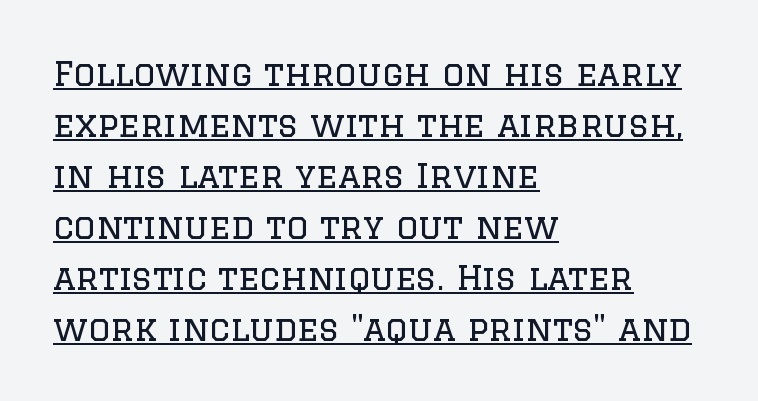
{"serif": "yes", "italic": "no", "bold": "no", "weight": "regular", "width": "normal", "stroke_contrast": "low", "x_height": "large", "monospaced": "no", "underline": "yes", "align": "left", "line_spacing": "normal", "line_spacing_ratio": 1.5, "letter_spacing": "normal", "letter_spacing_em": 0.0, "glyph_px": 34}
